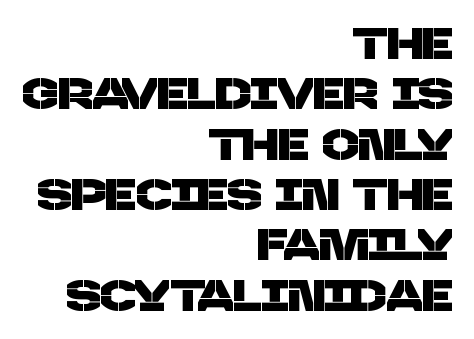
{"serif": "no", "width": "normal", "stroke_contrast": "low", "x_height": "large", "monospaced": "no", "underline": "no", "align": "right", "line_spacing_ratio": 1.17, "letter_spacing": "normal", "letter_spacing_em": 0.0, "glyph_px": 43}
